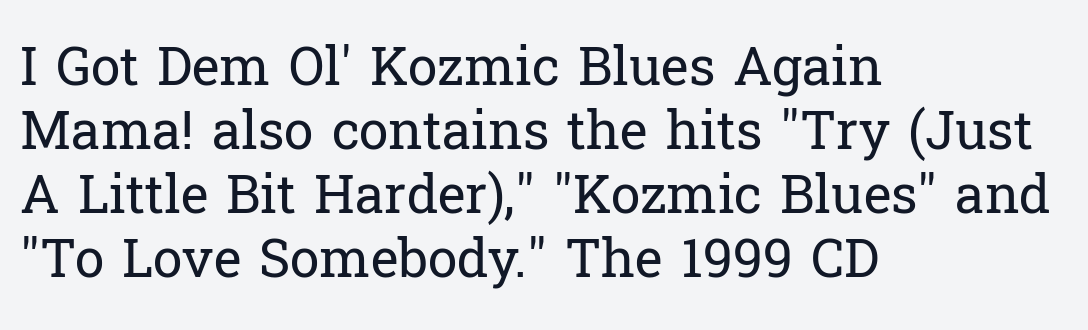
Q: Is the text bold? A: No.
Q: Is the text italic (slanted)? A: No, it is upright.
Q: Is the typeface a serif or a sans-serif typeface? A: Serif.
Q: Is the text underlined? A: No.
Q: How is the paragraph aligned? A: Left-aligned.
Q: Is the spacing between letters normal or unusually wide? A: Normal.
Q: Width (condensed, normal, or wide)? A: Normal.
Q: Stroke contrast? A: Low.
Q: x-height? A: Medium.
Q: Monospaced? A: No.
